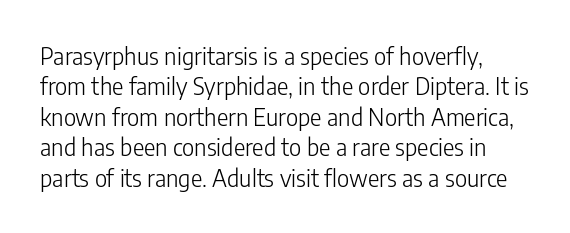
The image shows 24 px text type, upright; set normal line spacing (1.27x), normal letter spacing, not underlined.
